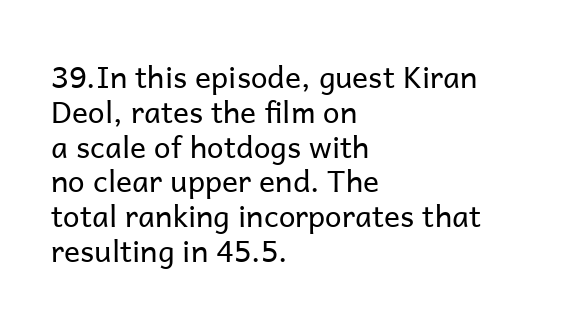
Q: Is the text bold? A: No.
Q: Is the text italic (slanted)? A: No, it is upright.
Q: Is the typeface a serif or a sans-serif typeface? A: Sans-serif.
Q: Is the text underlined? A: No.
Q: How is the paragraph aligned? A: Left-aligned.
Q: Is the spacing between letters normal or unusually wide? A: Normal.
Q: Width (condensed, normal, or wide)? A: Normal.
Q: Stroke contrast? A: Low.
Q: x-height? A: Medium.
Q: Monospaced? A: No.
